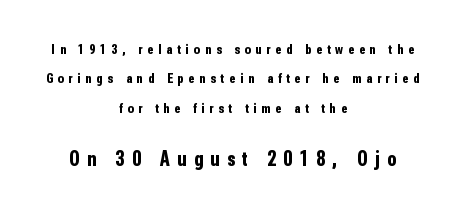
The image shows 21 px bold type, upright; set centered, loose line spacing (2.09x), unusually wide letter spacing (+0.35 em), not underlined; the second (bottom) block is 1.5x larger.
